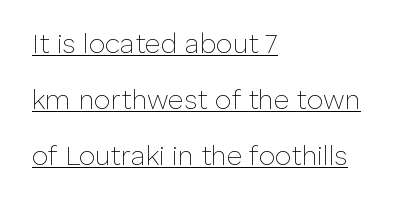
Interline gaps are noticeably wide in this sample. The typesetter chose a ragged-right arrangement here. Compared with a typical body face, this is equally light or lighter still. In designer terms, the underline attribute is active on this setting. Tall strokes in this sample are plumb rather than angled.
